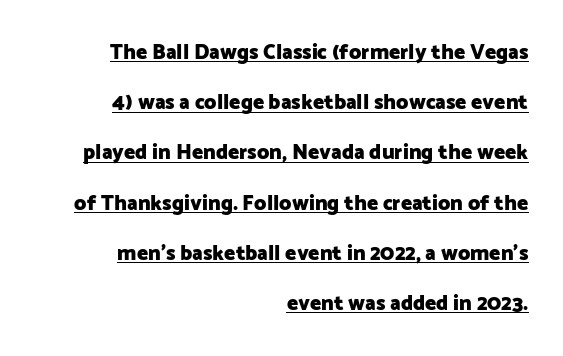
{"italic": "no", "bold": "yes", "underline": "yes", "align": "right", "line_spacing": "loose", "line_spacing_ratio": 2.39, "letter_spacing": "normal", "letter_spacing_em": 0.0, "glyph_px": 21}
